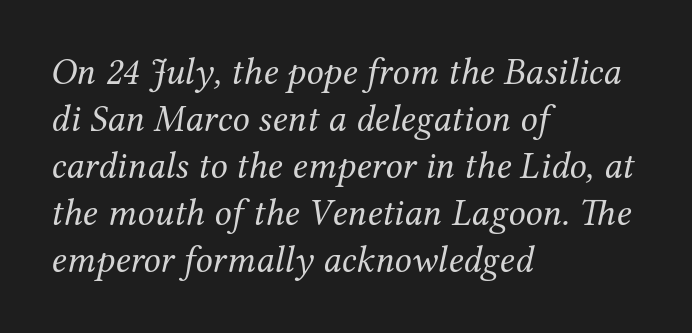
The image shows 38 px regular-weight serif type, italic (leaning right); set left-aligned, line spacing 1.24x, normal letter spacing, not underlined; medium stroke contrast and a medium x-height.
